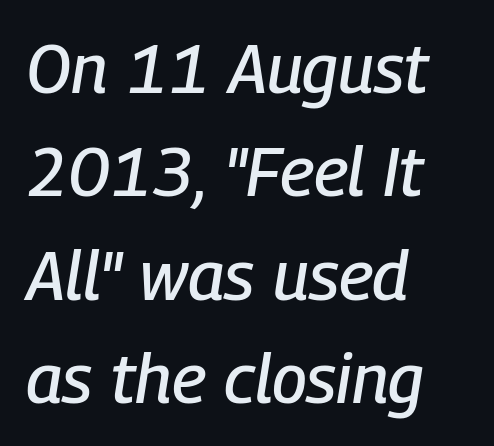
A typesetter would call this zero additional tracking. The glyphs look as if they've been sheared to an angle. This sample keeps an unexceptional amount of space between lines. A typesetter would call this proportional, since set widths differ per character.
